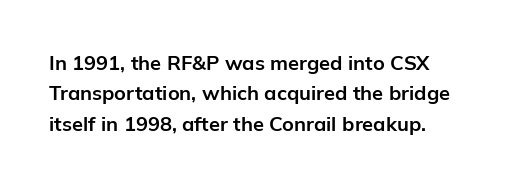
{"italic": "no", "bold": "yes", "underline": "no", "align": "left", "line_spacing": "normal", "line_spacing_ratio": 1.52, "letter_spacing": "normal", "letter_spacing_em": 0.0, "glyph_px": 20}
